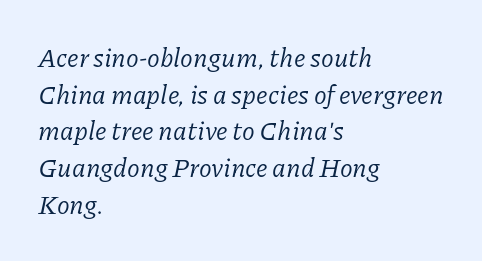
The gaps between neighbouring characters are ordinary and unremarkable. The block of text has a typical density, with ordinary space between rows. This rendering uses left alignment, leaving the right contour irregular. These glyphs show unthickened strokes, regular width or finer. Quick note: italic.
